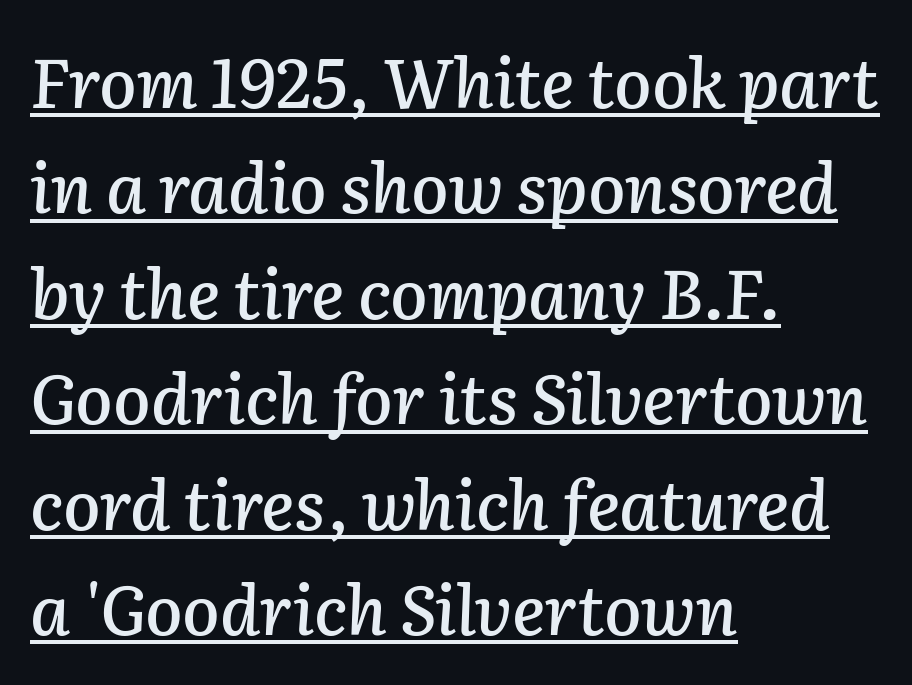
The image shows 68 px text type, italic (leaning right); set left-aligned, normal line spacing (1.55x), normal letter spacing, underlined; low stroke contrast and a medium x-height.
